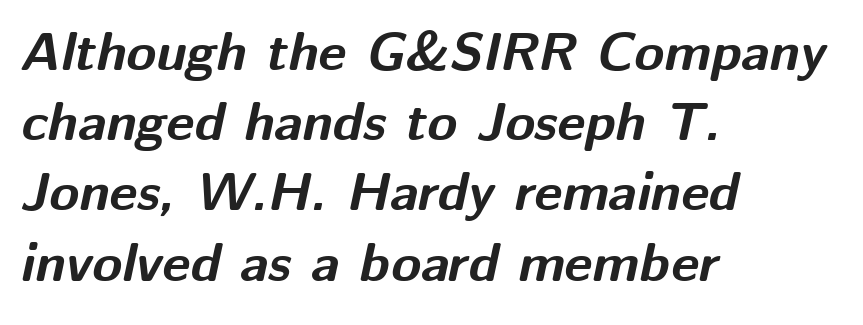
The sample has been set heavy, in full bold. The string is rendered with underlining switched off. Varying glyph widths throughout — classic text-font behaviour. All the whitespace from short lines collects on the right.
